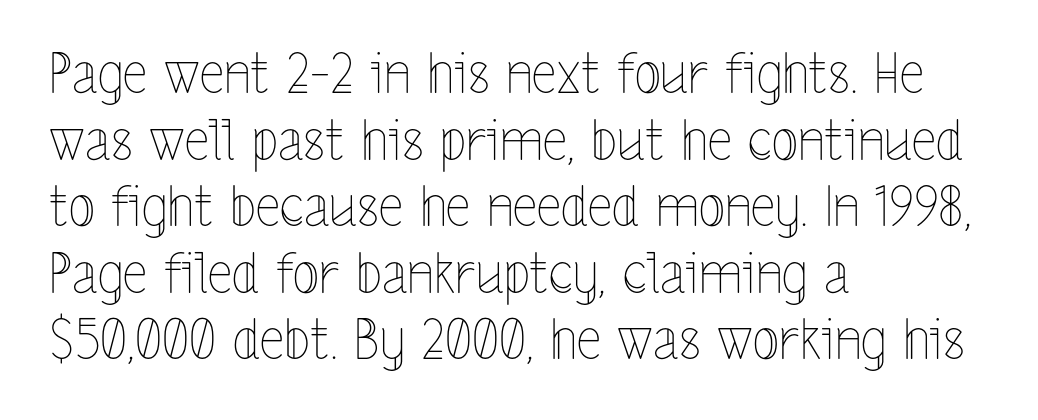
The image shows 55 px thin, condensed type, upright; set left-aligned, line spacing 1.21x, normal letter spacing, not underlined; a medium x-height.
